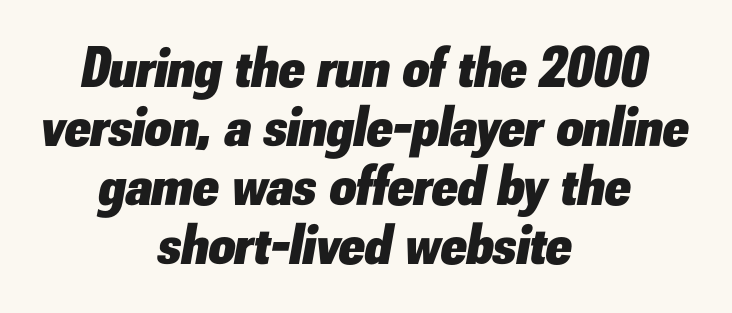
The image shows 58 px heavy type, italic (leaning right); set centered, tight line spacing (1.02x), normal letter spacing, not underlined; low stroke contrast and a small x-height.
